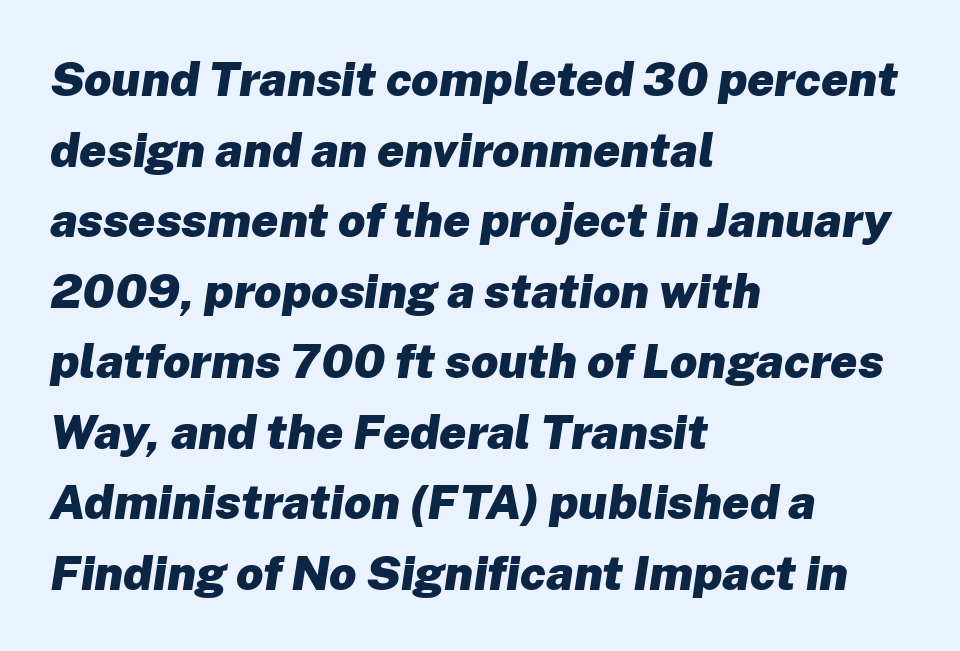
The face used here is proportionally spaced, like ordinary book or web type. The glyphs have the mass of a bold cut. Unmarked baselines from the first word to the last. This sample uses plain, unmodified letter spacing. Does the lettering tilt? It does — this is italic. Alignment: flush left.
